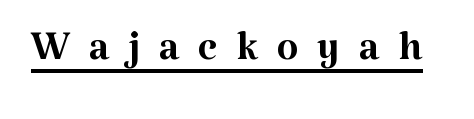
The image shows 56 px regular-weight serif type, upright; set unusually wide letter spacing (+0.34 em), underlined; medium stroke contrast and a medium x-height.
